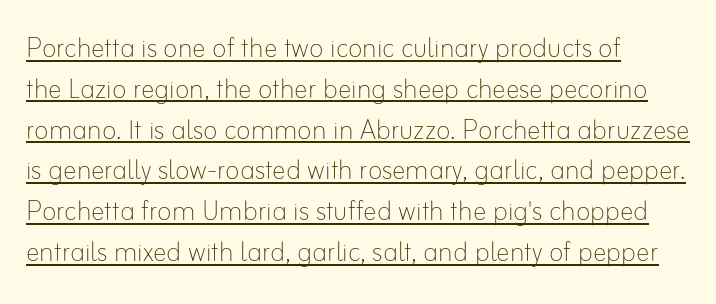
Q: Is the text bold? A: No.
Q: Is the text italic (slanted)? A: No, it is upright.
Q: Is the text underlined? A: Yes.
Q: How is the paragraph aligned? A: Left-aligned.
Q: Is the spacing between letters normal or unusually wide? A: Normal.
Q: Width (condensed, normal, or wide)? A: Normal.
Q: Stroke contrast? A: Low.
Q: x-height? A: Small.
Q: Monospaced? A: No.
